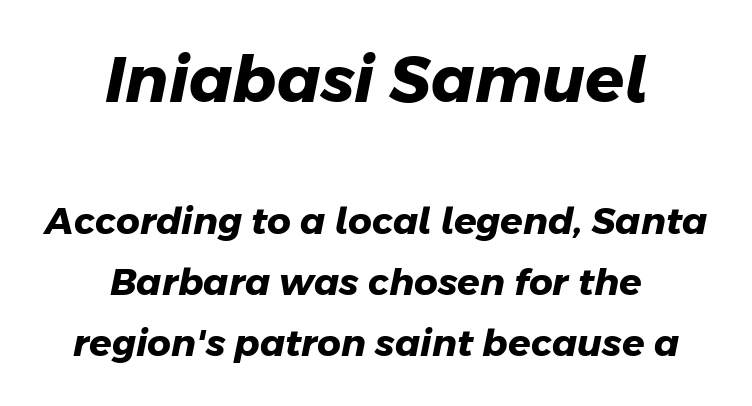
These lines sit exactly where default settings would place them. Descenders are the only things crossing below the line. Does extra space separate the letters? No, they use regular spacing. The upper block of text is set noticeably larger than the block beneath it.
